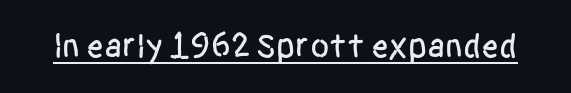
The image shows 35 px condensed sans-serif type, upright; set normal letter spacing, underlined; low stroke contrast and a large x-height.
